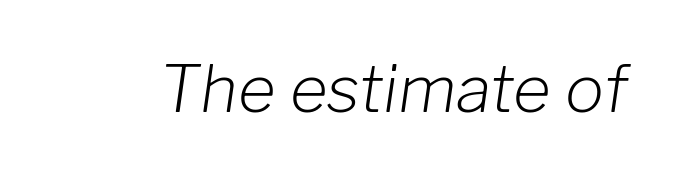
The image shows 65 px light type, italic (leaning right); set normal letter spacing, not underlined; low stroke contrast and a medium x-height.
